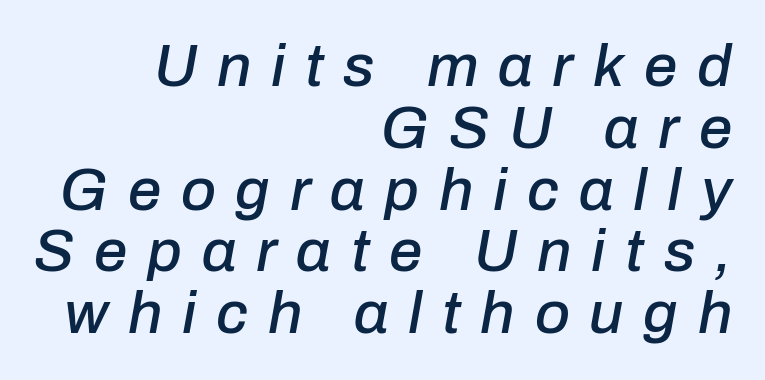
Letters rest on an invisible, unmarked baseline. Compared with typical body copy, the letter spacing here is much looser. The font's italic variant was chosen for this text. Rows of type sit shoulder to shoulder in the vertical direction.
